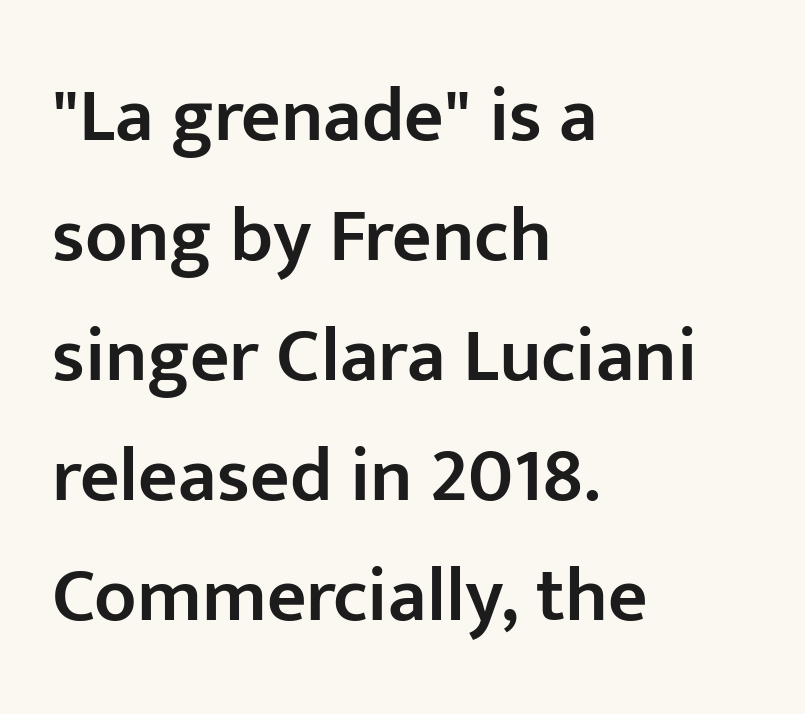
The image shows 77 px semibold sans-serif type, upright; set left-aligned, normal line spacing (1.56x), normal letter spacing, not underlined; low stroke contrast and a medium x-height.
